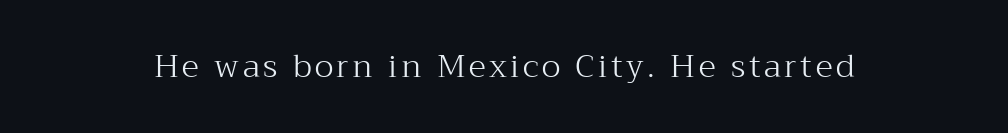
Typographically, this falls in the serif category. Character widths vary here, with narrow letters taking less room than wide ones. When letters stand straight like this, we call the style roman or upright. Stem width sits at or under what a default text font uses. Descenders are the only things crossing below the line.
